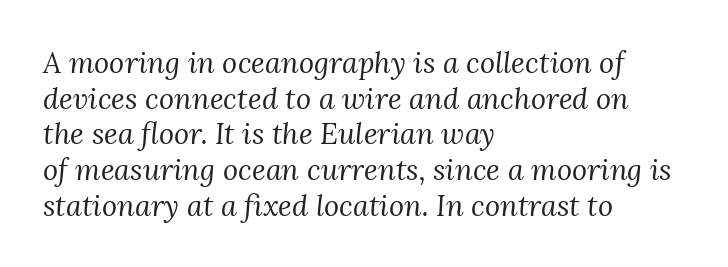
{"serif": "yes", "italic": "yes", "lean": "right", "slant_degrees": 3, "bold": "no", "weight": "regular", "width": "normal", "stroke_contrast": "medium", "x_height": "medium", "monospaced": "no", "underline": "no", "align": "left", "line_spacing_ratio": 1.23, "letter_spacing": "normal", "letter_spacing_em": 0.0, "glyph_px": 29}
